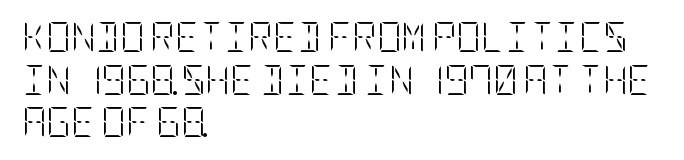
If you drew a ruler down the left edge, every line would touch it. This is not heavy type; no bold has been used. In terms of letterspacing, this is plain default setting. Lines of text with bare space underneath. Every character sits straight up, as roman type does.
